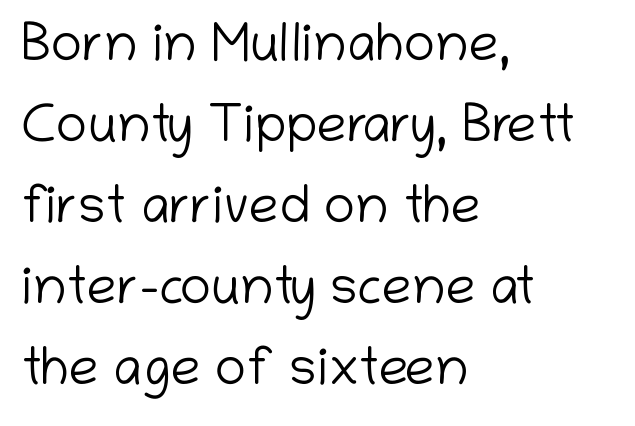
Q: Is the text bold? A: No.
Q: Is the text italic (slanted)? A: No, it is upright.
Q: Is the typeface a serif or a sans-serif typeface? A: Sans-serif.
Q: Is the text underlined? A: No.
Q: How is the paragraph aligned? A: Left-aligned.
Q: Is the spacing between letters normal or unusually wide? A: Normal.
Q: Is the spacing between lines tight, normal or loose? A: Normal.
Q: Width (condensed, normal, or wide)? A: Normal.
Q: Stroke contrast? A: Low.
Q: x-height? A: Medium.
Q: Monospaced? A: No.
